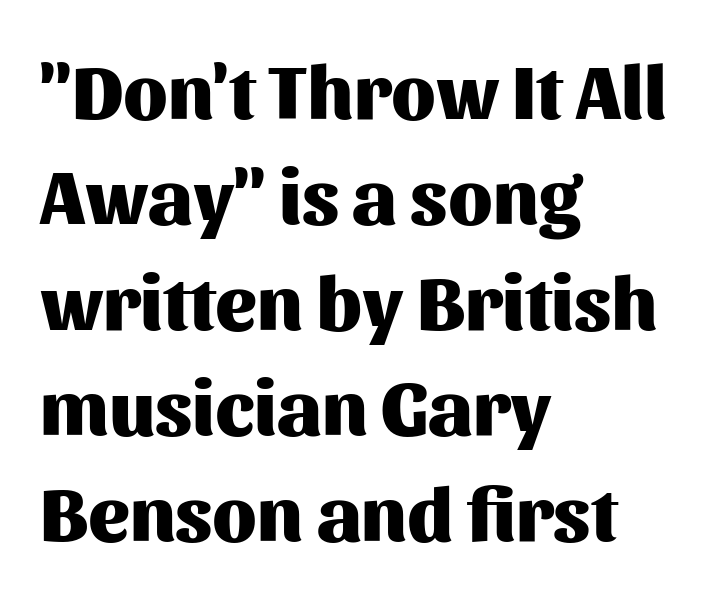
{"serif": "no", "italic": "no", "bold": "yes", "weight": "heavy", "width": "normal", "stroke_contrast": "medium", "x_height": "medium", "monospaced": "no", "underline": "no", "align": "left", "line_spacing": "normal", "line_spacing_ratio": 1.37, "letter_spacing": "normal", "letter_spacing_em": 0.0, "glyph_px": 77}
